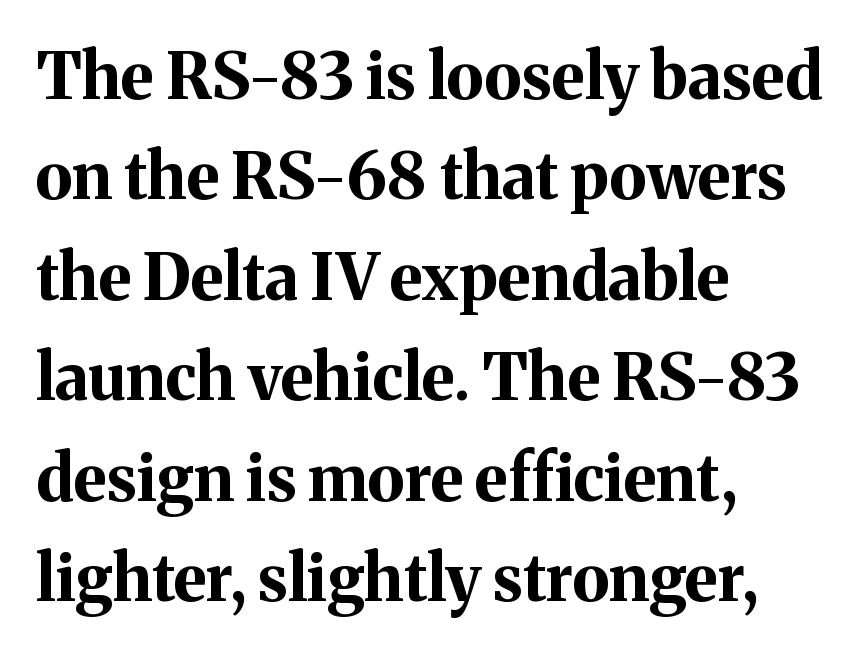
The rendering keeps characters at their native spacing. Proportional: the letters do not fall into vertical columns. Horizontal bands of white between lines are of average thickness. Emphasis by weight is at full strength: bold. Examine the stroke ends and you'll spot serifs.
